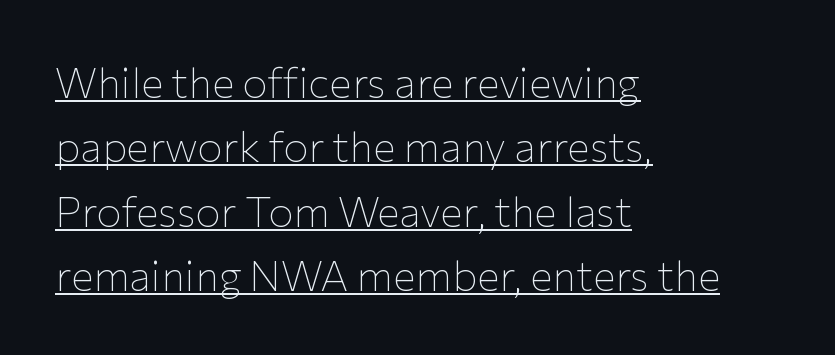
Q: Is the text bold? A: No.
Q: Is the text italic (slanted)? A: No, it is upright.
Q: Is the typeface a serif or a sans-serif typeface? A: Sans-serif.
Q: Is the text underlined? A: Yes.
Q: How is the paragraph aligned? A: Left-aligned.
Q: Is the spacing between letters normal or unusually wide? A: Normal.
Q: Is the spacing between lines tight, normal or loose? A: Normal.
Q: Width (condensed, normal, or wide)? A: Normal.
Q: Stroke contrast? A: Low.
Q: x-height? A: Medium.
Q: Monospaced? A: No.
